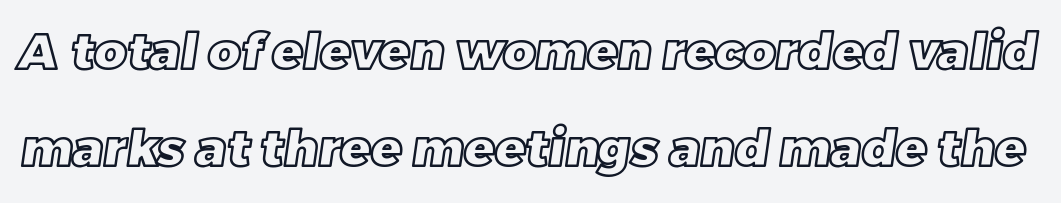
{"width": "normal", "x_height": "large", "monospaced": "no", "underline": "no", "line_spacing": "loose", "line_spacing_ratio": 1.94, "letter_spacing": "normal", "letter_spacing_em": 0.0, "glyph_px": 50}
